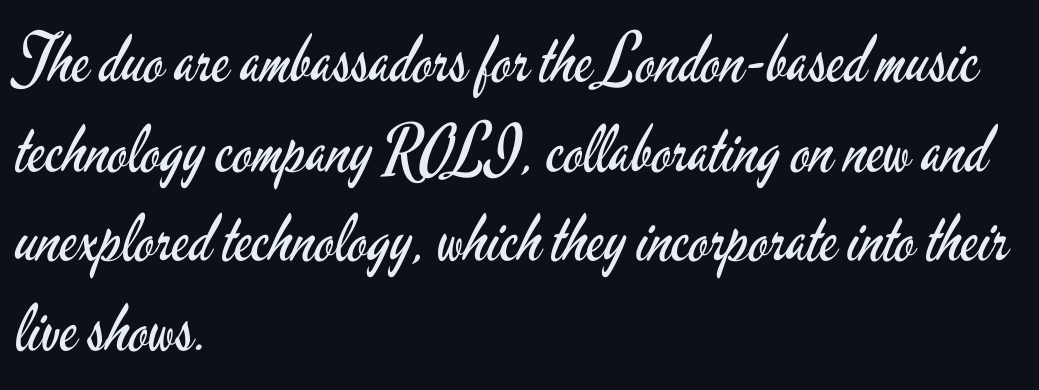
Q: Is the text bold? A: No.
Q: Is the text italic (slanted)? A: Yes.
Q: Is the typeface a serif or a sans-serif typeface? A: Sans-serif.
Q: Is the text underlined? A: No.
Q: How is the paragraph aligned? A: Left-aligned.
Q: Is the spacing between letters normal or unusually wide? A: Normal.
Q: Is the spacing between lines tight, normal or loose? A: Normal.
Q: Width (condensed, normal, or wide)? A: Condensed.
Q: Stroke contrast? A: Low.
Q: x-height? A: Small.
Q: Monospaced? A: No.
